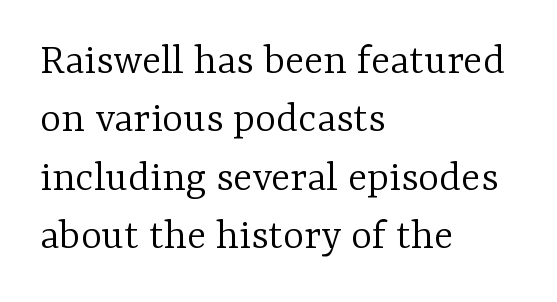
Rendered with straight, roman letterforms. Is the letter spacing exaggerated? No — it looks like the ordinary default. Summary of weight: not heavy and not bold. Does the leading feel generous? No, just average. Character widths vary here, with narrow letters taking less room than wide ones.
